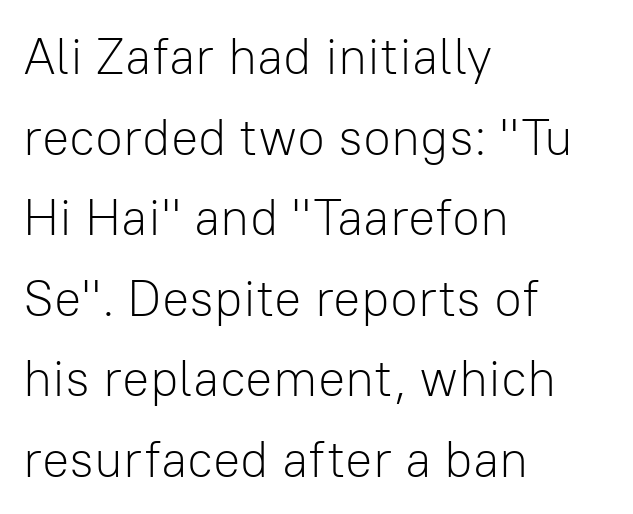
A normal amount of white space separates one row of letters from the next. The strip under each line holds only bare page. What kind of face is this? One without serifs — a sans. Unbolded letterforms with no extra heft.
